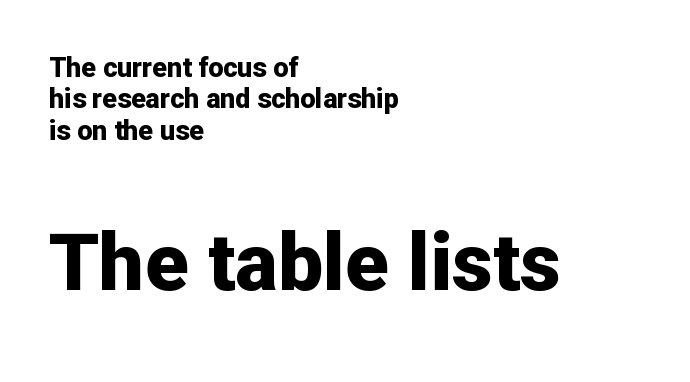
Q: Is the text bold? A: Yes.
Q: Is the text italic (slanted)? A: No, it is upright.
Q: Is the typeface a serif or a sans-serif typeface? A: Sans-serif.
Q: Is the text underlined? A: No.
Q: How is the paragraph aligned? A: Left-aligned.
Q: Is the spacing between letters normal or unusually wide? A: Normal.
Q: Which block of text is set in a larger size, the first (top) or the second (bottom)? A: The second (bottom) one.
Q: Width (condensed, normal, or wide)? A: Normal.
Q: Stroke contrast? A: Low.
Q: x-height? A: Medium.
Q: Monospaced? A: No.
